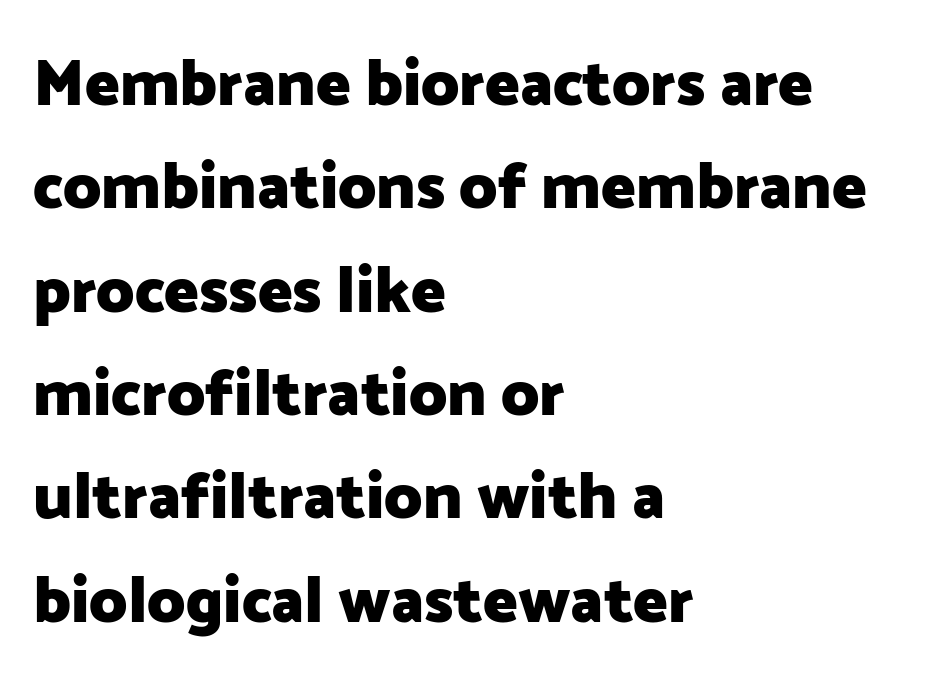
The image shows 65 px heavy sans-serif type, upright; set left-aligned, normal line spacing (1.59x), normal letter spacing, not underlined; low stroke contrast and a medium x-height.
